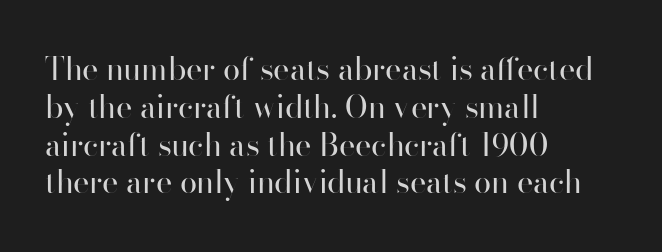
Q: Is the text bold? A: No.
Q: Is the text italic (slanted)? A: No, it is upright.
Q: Is the typeface a serif or a sans-serif typeface? A: Sans-serif.
Q: Is the text underlined? A: No.
Q: How is the paragraph aligned? A: Left-aligned.
Q: Is the spacing between letters normal or unusually wide? A: Normal.
Q: Width (condensed, normal, or wide)? A: Normal.
Q: Stroke contrast? A: High.
Q: x-height? A: Small.
Q: Monospaced? A: No.
